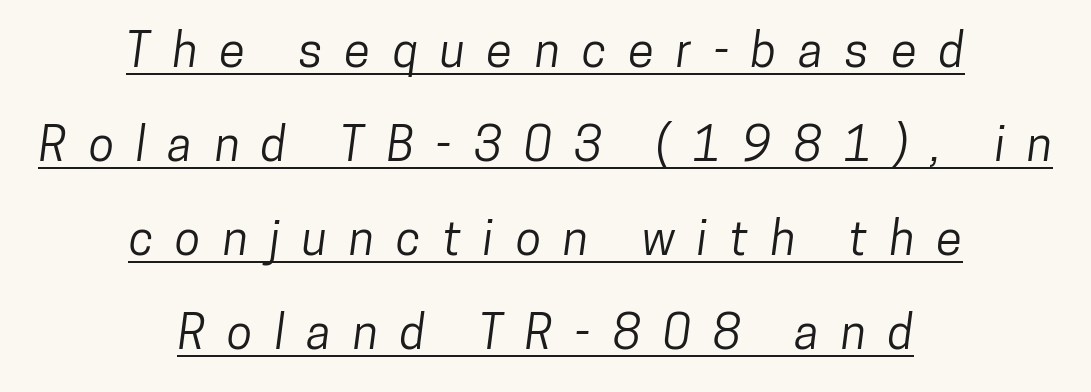
Q: Is the typeface a serif or a sans-serif typeface? A: Sans-serif.
Q: Is the text underlined? A: Yes.
Q: How is the paragraph aligned? A: Centered.
Q: Is the spacing between letters normal or unusually wide? A: Unusually wide.
Q: Is the spacing between lines tight, normal or loose? A: Loose.
Q: Width (condensed, normal, or wide)? A: Condensed.
Q: Stroke contrast? A: Low.
Q: x-height? A: Medium.
Q: Monospaced? A: No.
